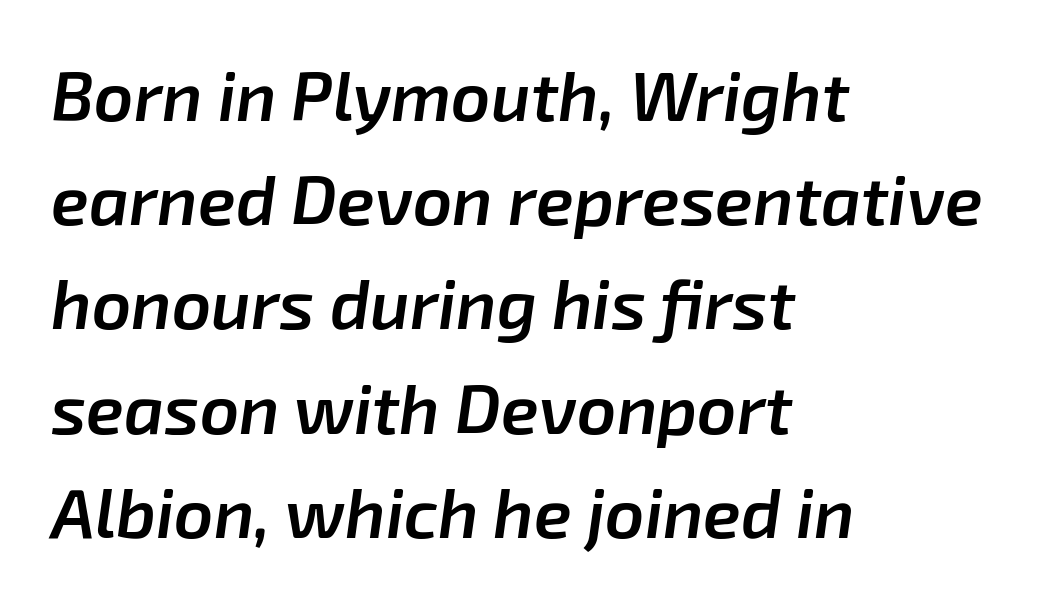
The rendering anchors every line to the left-hand side. Weight check: semibold — heavier than regular, not quite bold. The passage shown is not underscored anywhere. Tall strokes in this sample are angled rather than plumb. Rows of type keep a routine distance in the vertical direction. Caption: standard tracking, unaltered.
